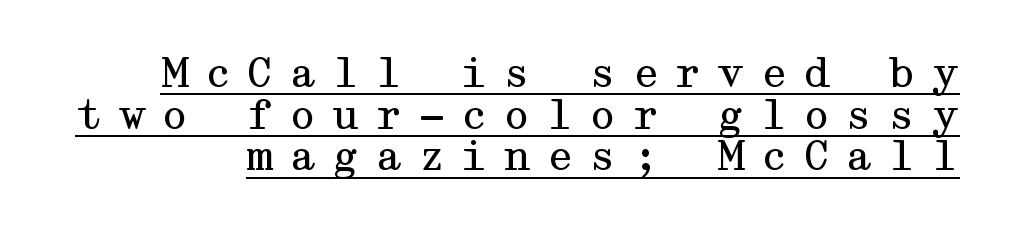
Q: Is the text bold? A: No.
Q: Is the text italic (slanted)? A: No, it is upright.
Q: Is the typeface a serif or a sans-serif typeface? A: Serif.
Q: Is the text underlined? A: Yes.
Q: Is the spacing between letters normal or unusually wide? A: Unusually wide.
Q: Is the spacing between lines tight, normal or loose? A: Tight.
Q: Width (condensed, normal, or wide)? A: Wide.
Q: Stroke contrast? A: Medium.
Q: x-height? A: Medium.
